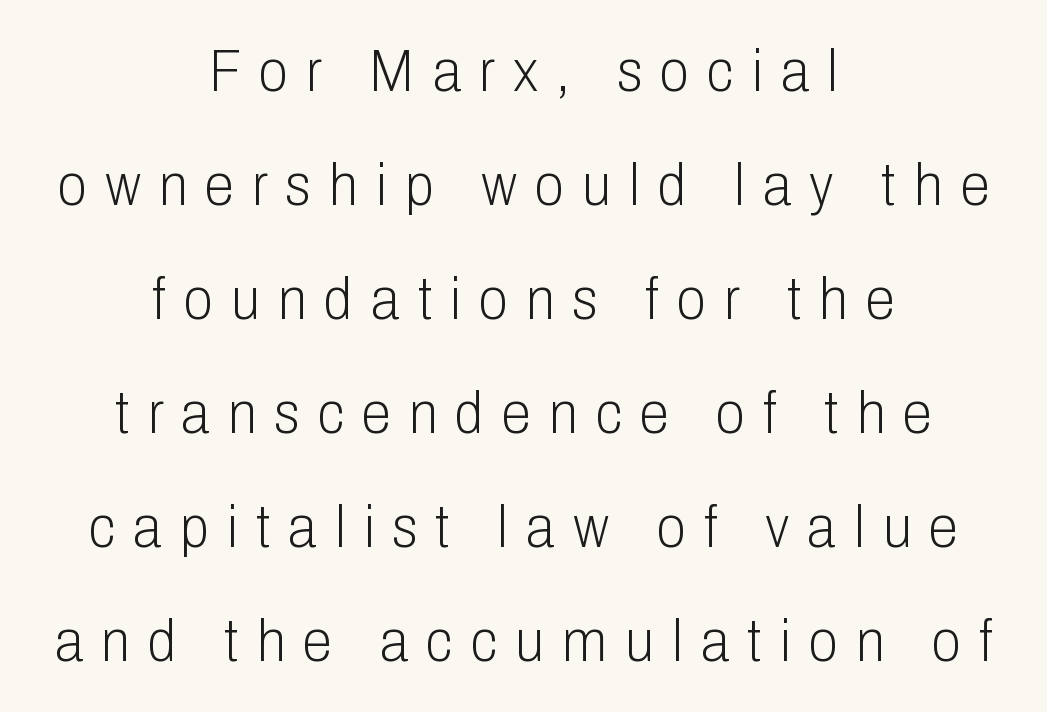
Unlike italic type, these characters show no tilt at all. The lines are quadded center. The face used here is proportionally spaced, like ordinary book or web type. The letterforms sit at book weight or below. The typeface chosen for these lines omits serifs. These lines stand farther apart than default settings would place them.
